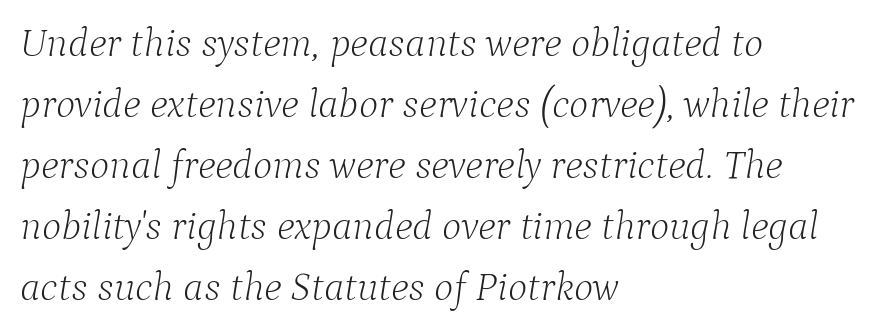
{"serif": "yes", "italic": "yes", "lean": "right", "slant_degrees": 9, "bold": "no", "weight": "light", "width": "normal", "stroke_contrast": "low", "x_height": "medium", "monospaced": "no", "underline": "no", "align": "left", "line_spacing": "normal", "line_spacing_ratio": 1.49, "letter_spacing": "normal", "letter_spacing_em": 0.0, "glyph_px": 41}
